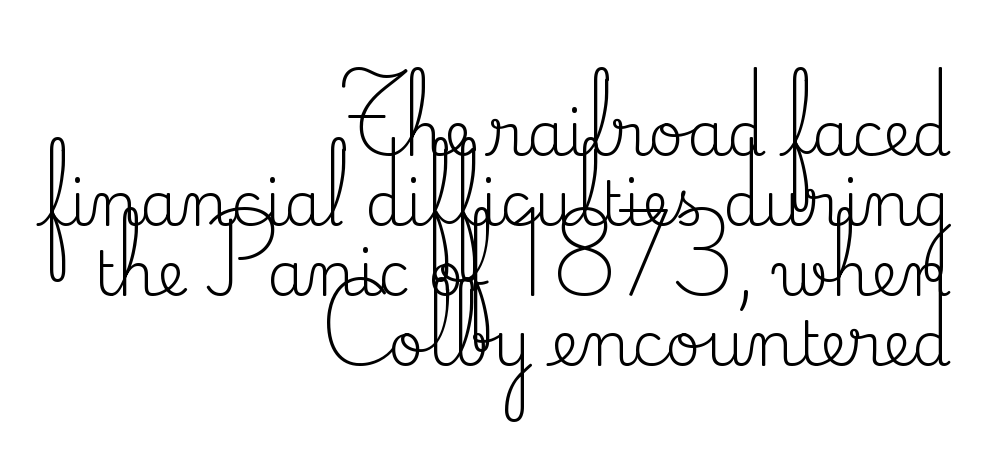
Q: Is the text bold? A: No.
Q: Is the text italic (slanted)? A: No, it is upright.
Q: Is the typeface a serif or a sans-serif typeface? A: Serif.
Q: Is the text underlined? A: No.
Q: How is the paragraph aligned? A: Right-aligned.
Q: Is the spacing between letters normal or unusually wide? A: Normal.
Q: Is the spacing between lines tight, normal or loose? A: Tight.
Q: Width (condensed, normal, or wide)? A: Normal.
Q: Stroke contrast? A: Medium.
Q: x-height? A: Small.
Q: Monospaced? A: No.
